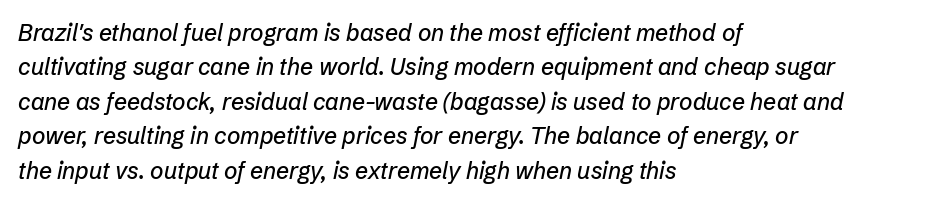
The image shows 23 px text type, italic (leaning right); set left-aligned, normal line spacing (1.5x), normal letter spacing, not underlined.
